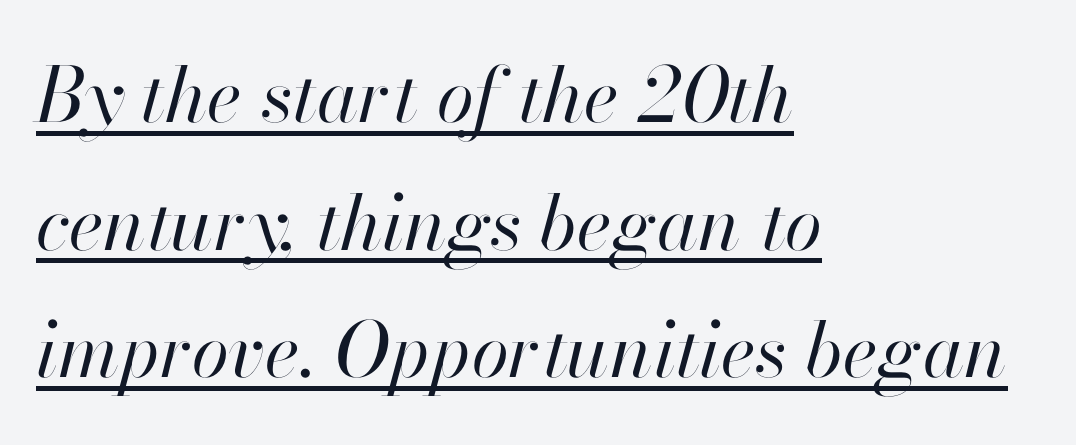
{"italic": "yes", "lean": "right", "slant_degrees": 13, "bold": "no", "weight": "regular", "width": "normal", "stroke_contrast": "high", "x_height": "small", "monospaced": "no", "underline": "yes", "align": "left", "line_spacing": "normal", "line_spacing_ratio": 1.68, "letter_spacing": "normal", "letter_spacing_em": 0.0, "glyph_px": 76}
